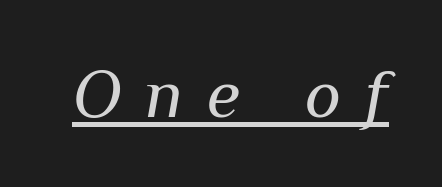
{"italic": "yes", "lean": "right", "slant_degrees": 10, "bold": "no", "weight": "regular", "width": "normal", "stroke_contrast": "medium", "x_height": "medium", "monospaced": "no", "underline": "yes", "letter_spacing": "wide", "letter_spacing_em": 0.34, "glyph_px": 69}
